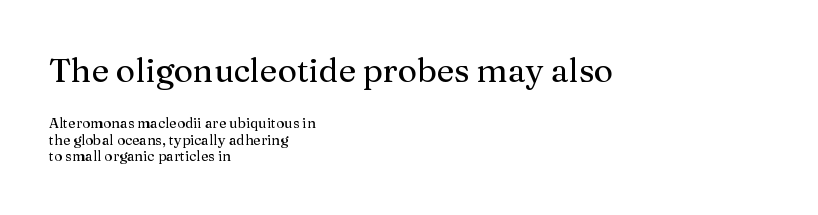
{"serif": "yes", "italic": "no", "width": "normal", "stroke_contrast": "medium", "x_height": "medium", "monospaced": "no", "underline": "no", "align": "left", "line_spacing_ratio": 1.18, "letter_spacing": "normal", "letter_spacing_em": 0.0, "larger_block": "first", "size_ratio": 2.36, "glyph_px": 33}
